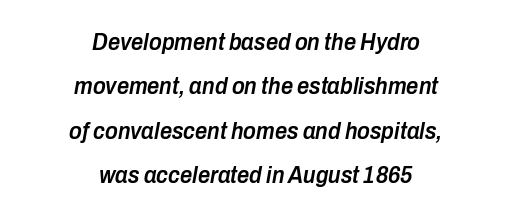
The image shows 24 px text type, italic (leaning right); set centered, line spacing 1.85x, normal letter spacing, not underlined.
